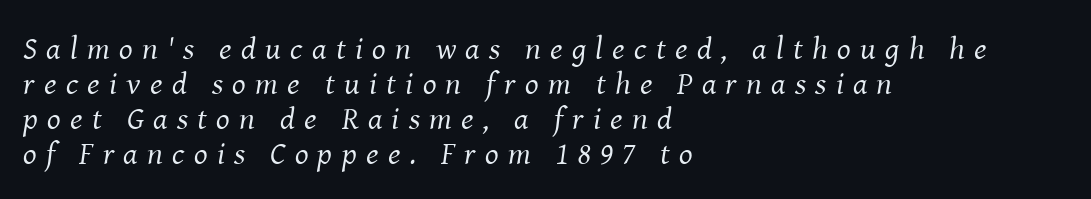
{"serif": "yes", "italic": "yes", "lean": "right", "slant_degrees": 8, "bold": "no", "weight": "regular", "width": "normal", "stroke_contrast": "medium", "x_height": "medium", "monospaced": "no", "underline": "no", "align": "left", "line_spacing": "tight", "line_spacing_ratio": 1.09, "letter_spacing": "wide", "letter_spacing_em": 0.29, "glyph_px": 32}
